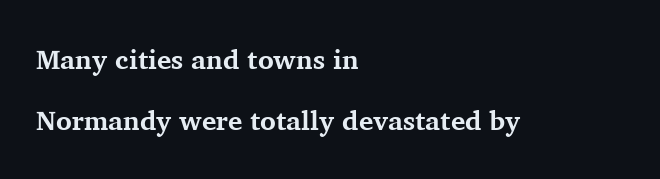
Notice how the passage keeps a crisp vertical edge on the left only. Compared with an ordinary text face, these strokes are far heavier — a full bold. Nothing unusual about the tracking: characters are spaced as the font intends. Anything drawn beneath the words? Only blank space. These lines stand farther apart than default settings would place them. Vertical strokes here are truly vertical.
